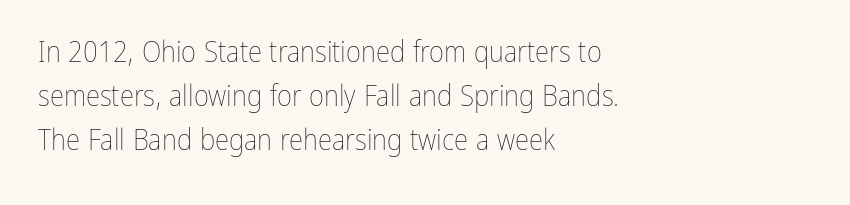
The image shows 29 px thin, condensed type, upright; set left-aligned, normal line spacing (1.52x), normal letter spacing, not underlined; low stroke contrast and a medium x-height.
